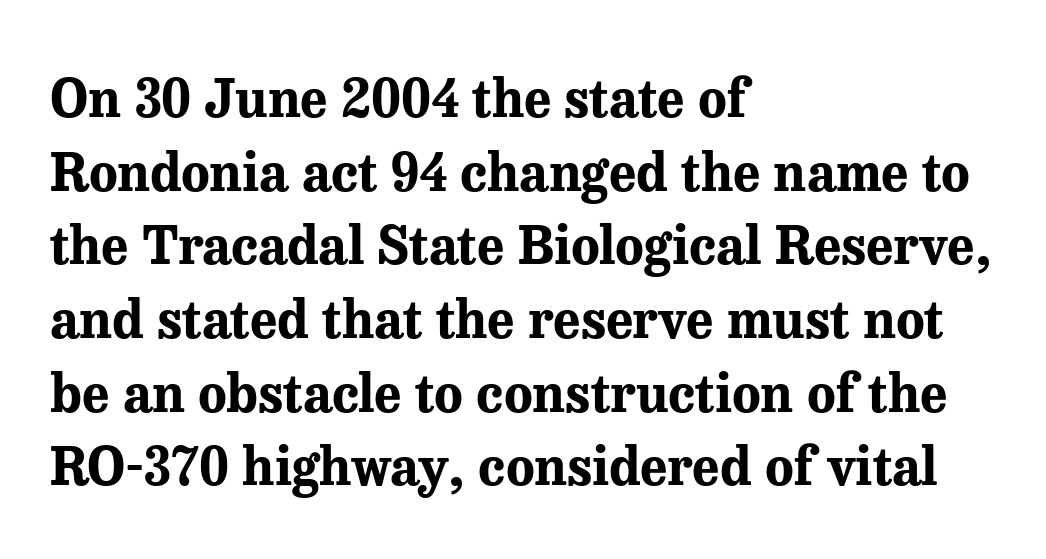
Q: Is the text bold? A: Yes.
Q: Is the text italic (slanted)? A: No, it is upright.
Q: Is the typeface a serif or a sans-serif typeface? A: Serif.
Q: Is the text underlined? A: No.
Q: How is the paragraph aligned? A: Left-aligned.
Q: Is the spacing between letters normal or unusually wide? A: Normal.
Q: Is the spacing between lines tight, normal or loose? A: Normal.
Q: Width (condensed, normal, or wide)? A: Normal.
Q: Stroke contrast? A: Medium.
Q: x-height? A: Medium.
Q: Monospaced? A: No.
